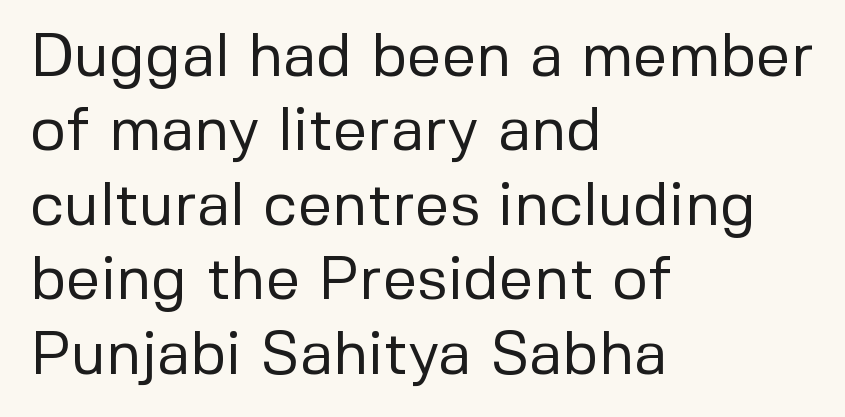
If you drew a line through each stem, it would be perfectly vertical. These lines stack with their left ends in a neat column. Check where the strokes stop: nothing finishes them off — pure sans. Rule under the text: the space is simply empty. Spacing verdict: proportional, widths tailored to each character.
